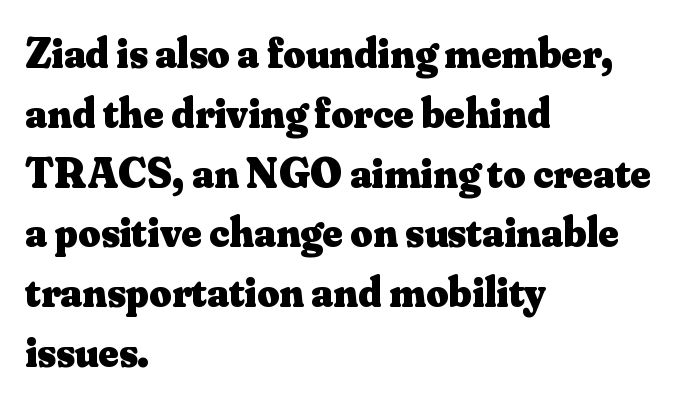
The font is running at its bold setting. The paragraph has a hard left edge and a soft right edge. A typesetter would mark this as roman, not italic. Do the characters align in a grid? No, the font is proportional. The specimen omits any rule beneath the text block's lines.
